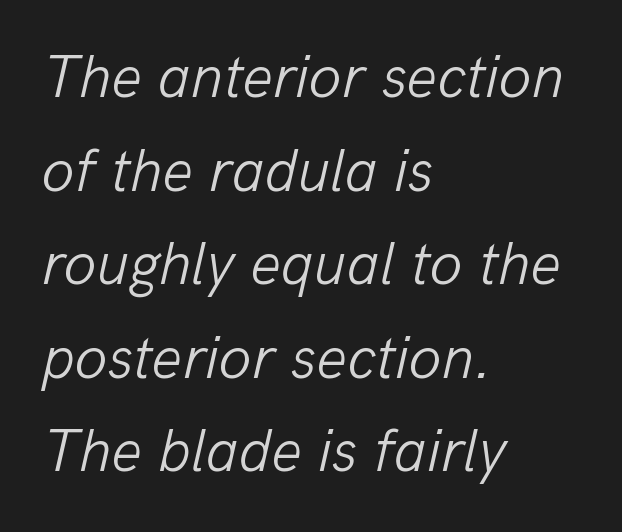
{"italic": "yes", "lean": "right", "slant_degrees": 13, "bold": "no", "weight": "light", "width": "normal", "stroke_contrast": "low", "x_height": "medium", "monospaced": "no", "underline": "no", "align": "left", "line_spacing": "normal", "line_spacing_ratio": 1.56, "letter_spacing": "normal", "letter_spacing_em": 0.0, "glyph_px": 60}
